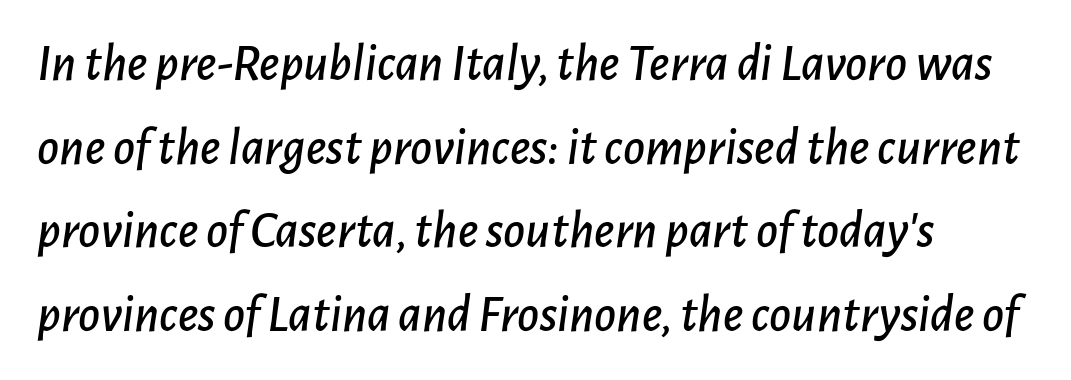
Bare-footed words on every line. Looks like regular typesetting: each glyph gets only the width it needs. Words appear dense and cohesive because spacing is normal. Horizontal bands of white between lines are of average thickness. Characters are canted at an angle relative to the baseline's perpendicular.
